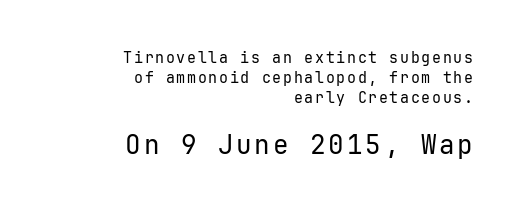
{"italic": "no", "bold": "no", "underline": "no", "align": "right", "line_spacing": "normal", "line_spacing_ratio": 1.32, "larger_block": "second", "size_ratio": 1.73, "glyph_px": 26}
